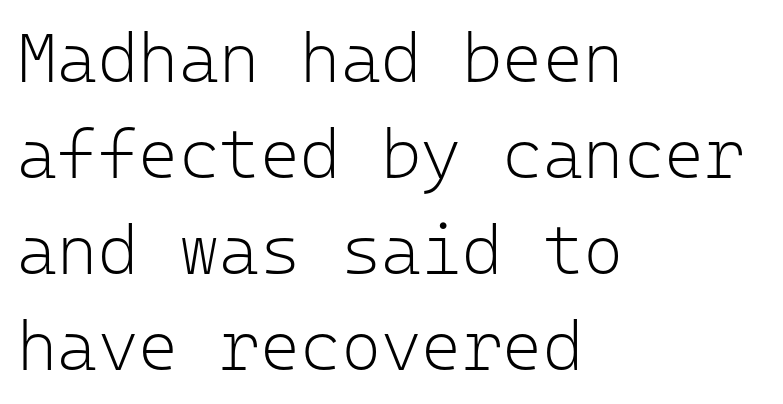
Q: Is the text bold? A: No.
Q: Is the text italic (slanted)? A: No, it is upright.
Q: Is the typeface a serif or a sans-serif typeface? A: Sans-serif.
Q: Is the text underlined? A: No.
Q: How is the paragraph aligned? A: Left-aligned.
Q: Is the spacing between letters normal or unusually wide? A: Normal.
Q: Is the spacing between lines tight, normal or loose? A: Normal.
Q: Width (condensed, normal, or wide)? A: Normal.
Q: Stroke contrast? A: Low.
Q: x-height? A: Medium.
Q: Monospaced? A: Yes.
